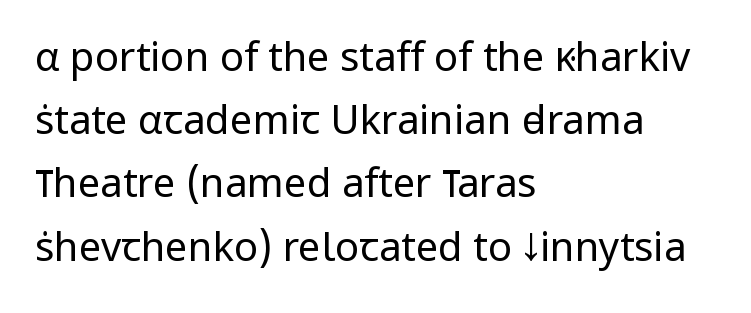
Q: Is the text bold? A: No.
Q: Is the text italic (slanted)? A: No, it is upright.
Q: Is the typeface a serif or a sans-serif typeface? A: Sans-serif.
Q: Is the text underlined? A: No.
Q: How is the paragraph aligned? A: Left-aligned.
Q: Is the spacing between letters normal or unusually wide? A: Normal.
Q: Is the spacing between lines tight, normal or loose? A: Normal.
Q: Width (condensed, normal, or wide)? A: Normal.
Q: Stroke contrast? A: Low.
Q: x-height? A: Medium.
Q: Monospaced? A: No.
